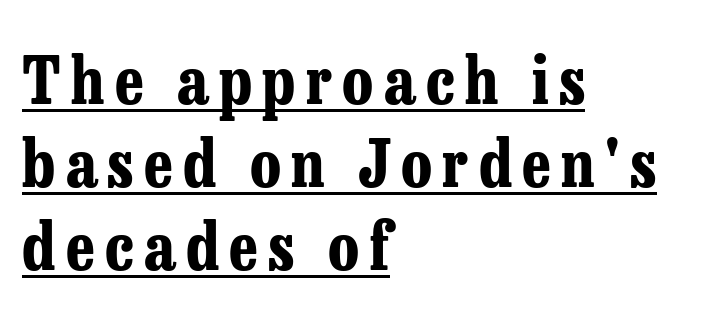
{"serif": "yes", "italic": "no", "bold": "yes", "weight": "bold", "width": "condensed", "stroke_contrast": "low", "x_height": "medium", "monospaced": "no", "underline": "yes", "align": "left", "line_spacing": "normal", "line_spacing_ratio": 1.28, "glyph_px": 65}
